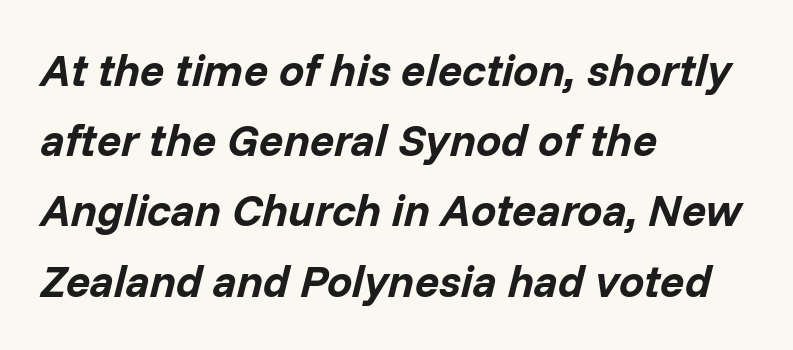
Q: Is the text bold? A: Yes.
Q: Is the text italic (slanted)? A: Yes, it leans right by about 14 degrees.
Q: Is the text underlined? A: No.
Q: How is the paragraph aligned? A: Left-aligned.
Q: Is the spacing between letters normal or unusually wide? A: Normal.
Q: Is the spacing between lines tight, normal or loose? A: Normal.
Q: Width (condensed, normal, or wide)? A: Normal.
Q: Stroke contrast? A: Low.
Q: x-height? A: Medium.
Q: Monospaced? A: No.
